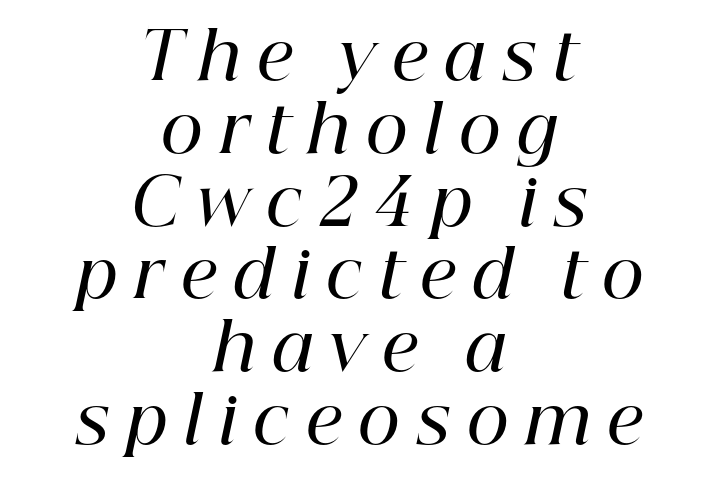
The image shows 65 px semibold serif type, italic (leaning right); set centered, tight line spacing (1.12x), unusually wide letter spacing (+0.26 em), not underlined; high stroke contrast and a medium x-height.
